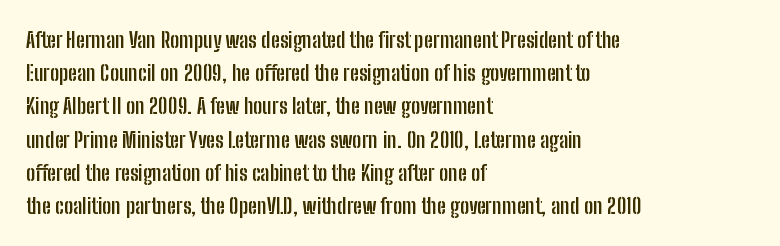
The image shows 22 px bold type, upright; set left-aligned, normal line spacing (1.51x), normal letter spacing, not underlined.
